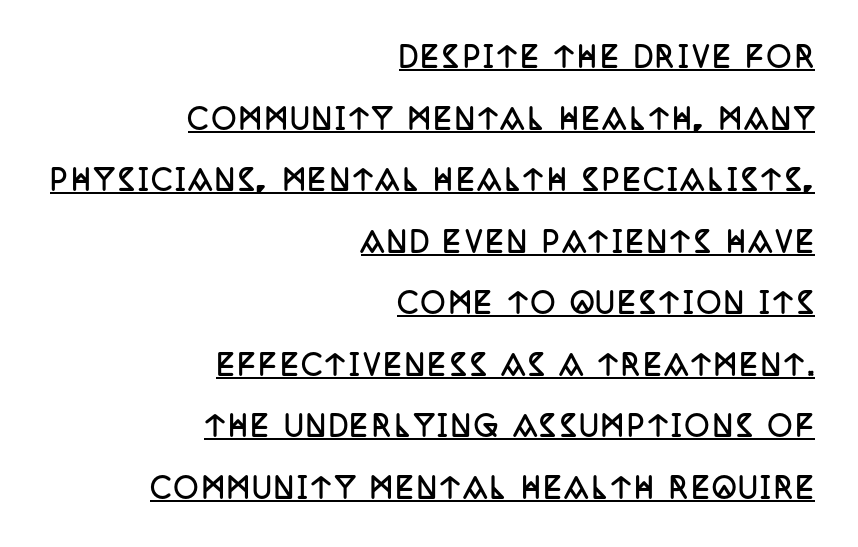
{"italic": "no", "bold": "yes", "underline": "yes", "align": "right", "line_spacing": "loose", "line_spacing_ratio": 2.28, "glyph_px": 27}
